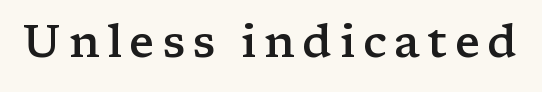
{"serif": "yes", "italic": "no", "bold": "semi", "weight": "semibold", "width": "wide", "stroke_contrast": "low", "x_height": "medium", "monospaced": "no", "underline": "no", "glyph_px": 45}
